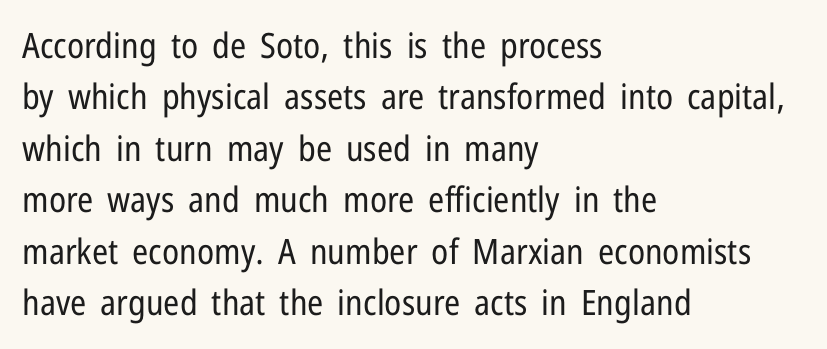
Q: Is the text bold? A: No.
Q: Is the text italic (slanted)? A: No, it is upright.
Q: Is the typeface a serif or a sans-serif typeface? A: Sans-serif.
Q: Is the text underlined? A: No.
Q: How is the paragraph aligned? A: Left-aligned.
Q: Is the spacing between letters normal or unusually wide? A: Normal.
Q: Is the spacing between lines tight, normal or loose? A: Normal.
Q: Width (condensed, normal, or wide)? A: Condensed.
Q: Stroke contrast? A: Low.
Q: x-height? A: Medium.
Q: Monospaced? A: No.
